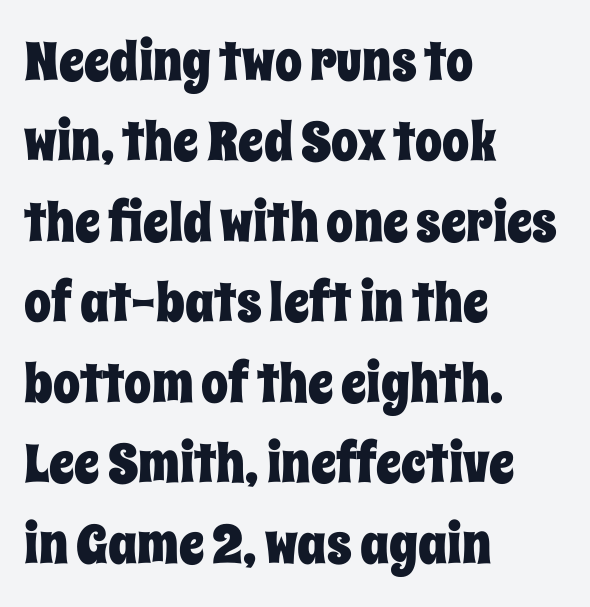
Q: Is the text italic (slanted)? A: No, it is upright.
Q: Is the text underlined? A: No.
Q: How is the paragraph aligned? A: Left-aligned.
Q: Is the spacing between letters normal or unusually wide? A: Normal.
Q: Is the spacing between lines tight, normal or loose? A: Normal.
Q: Width (condensed, normal, or wide)? A: Condensed.
Q: Stroke contrast? A: Low.
Q: x-height? A: Large.
Q: Monospaced? A: No.
